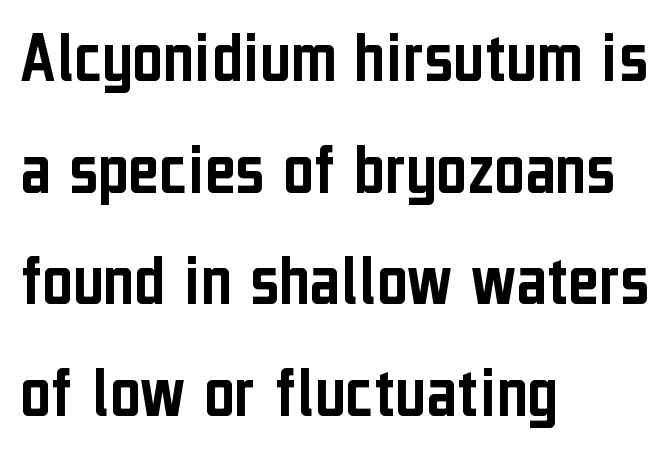
{"serif": "no", "italic": "no", "width": "condensed", "stroke_contrast": "low", "x_height": "medium", "monospaced": "no", "underline": "no", "align": "left", "line_spacing": "normal", "line_spacing_ratio": 1.51, "letter_spacing": "normal", "letter_spacing_em": 0.0, "glyph_px": 74}
